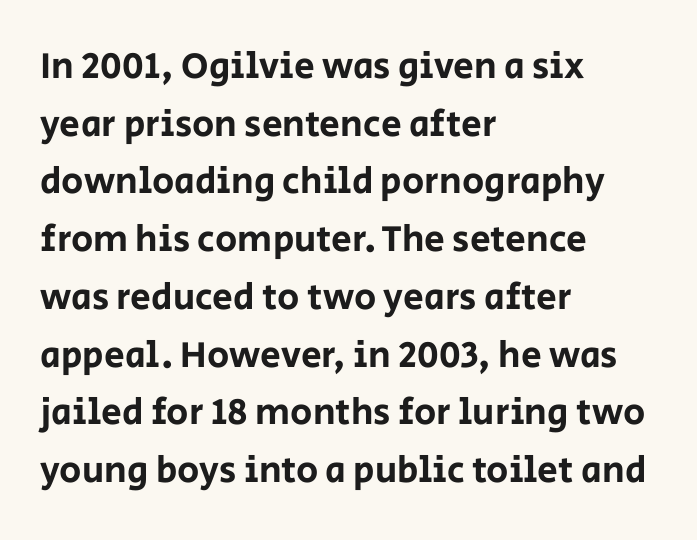
The image shows 37 px sans-serif type, upright; set left-aligned, normal line spacing (1.56x), normal letter spacing, not underlined; low stroke contrast and a large x-height.
